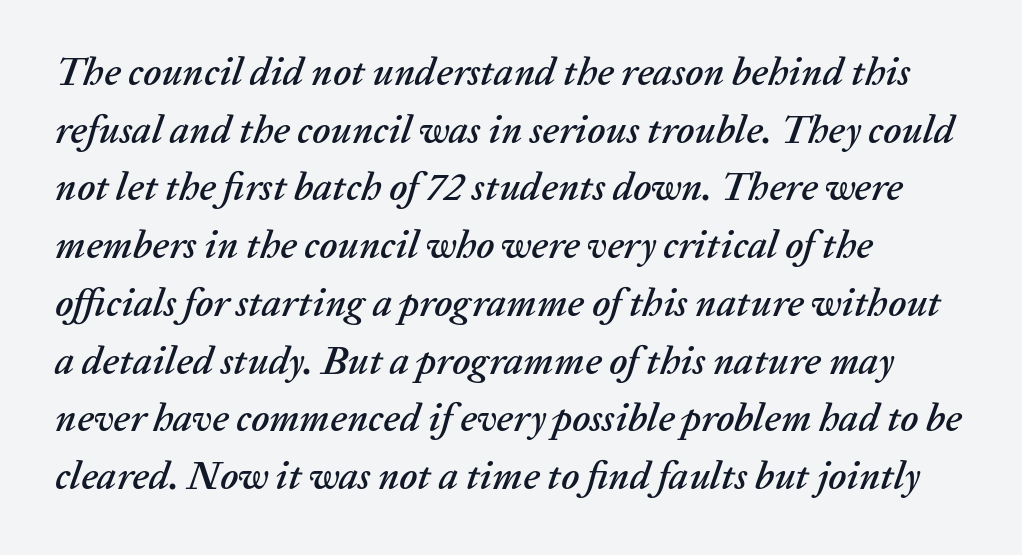
Q: Is the text italic (slanted)? A: Yes, it leans right by about 20 degrees.
Q: Is the text underlined? A: No.
Q: How is the paragraph aligned? A: Left-aligned.
Q: Is the spacing between letters normal or unusually wide? A: Normal.
Q: Is the spacing between lines tight, normal or loose? A: Normal.
Q: Width (condensed, normal, or wide)? A: Normal.
Q: Stroke contrast? A: Low.
Q: x-height? A: Medium.
Q: Monospaced? A: No.
